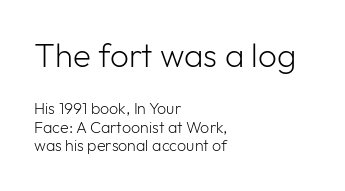
The rendering shrinks the type as you move from the upper chunk to the lower. Line beginnings align vertically; line endings do not. The face looks like a standard text weight, possibly lighter. There is no visible air inserted between adjacent glyphs.
